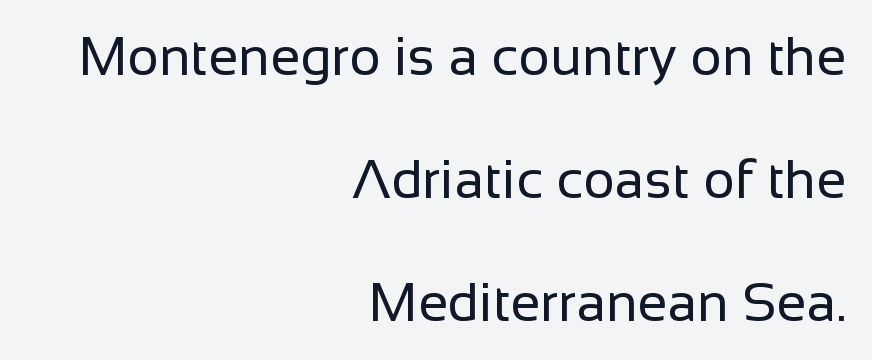
The image shows 54 px regular-weight sans-serif type, upright; set right-aligned, loose line spacing (2.28x), normal letter spacing, not underlined; low stroke contrast and a medium x-height.
